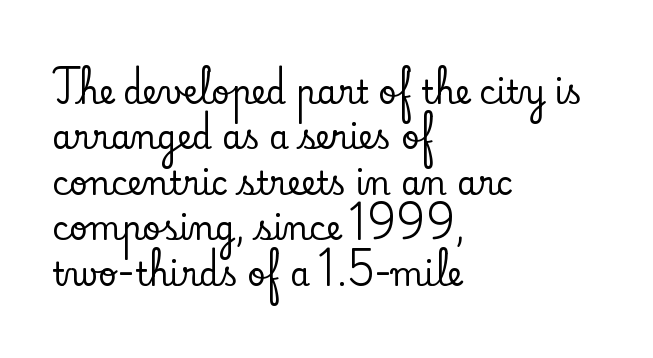
{"serif": "yes", "italic": "no", "width": "normal", "stroke_contrast": "low", "x_height": "small", "monospaced": "no", "underline": "no", "align": "left", "line_spacing": "normal", "line_spacing_ratio": 1.42, "letter_spacing": "normal", "letter_spacing_em": 0.0, "glyph_px": 32}
